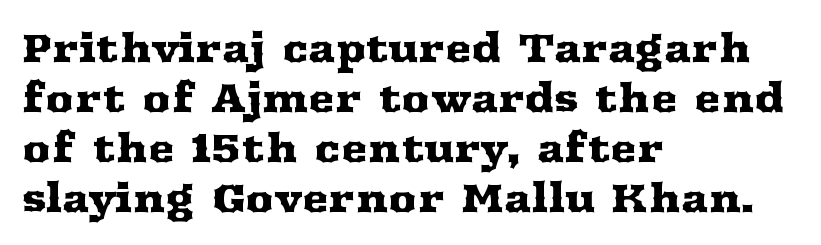
{"serif": "yes", "italic": "no", "width": "wide", "stroke_contrast": "medium", "x_height": "medium", "monospaced": "no", "underline": "no", "align": "left", "line_spacing": "normal", "line_spacing_ratio": 1.25, "letter_spacing": "normal", "letter_spacing_em": 0.0, "glyph_px": 40}
